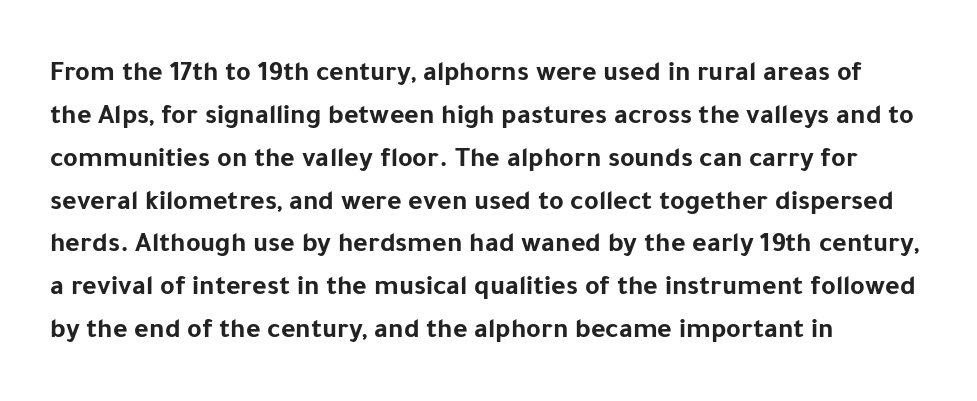
{"serif": "no", "italic": "no", "bold": "yes", "weight": "bold", "width": "normal", "stroke_contrast": "low", "x_height": "medium", "monospaced": "no", "underline": "no", "align": "left", "line_spacing": "normal", "line_spacing_ratio": 1.53, "letter_spacing": "normal", "letter_spacing_em": 0.0, "glyph_px": 28}
